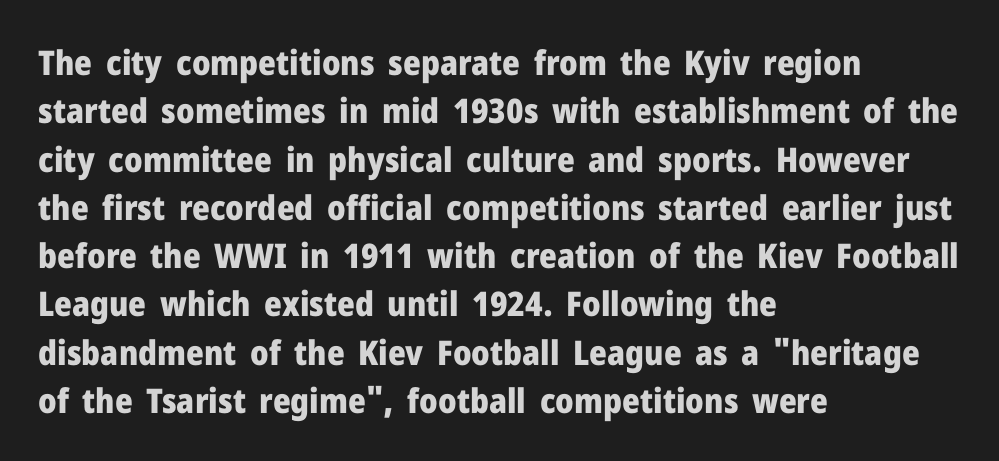
The image shows 34 px heavy sans-serif type, upright; set left-aligned, normal line spacing (1.42x), normal letter spacing, not underlined; low stroke contrast and a medium x-height.
